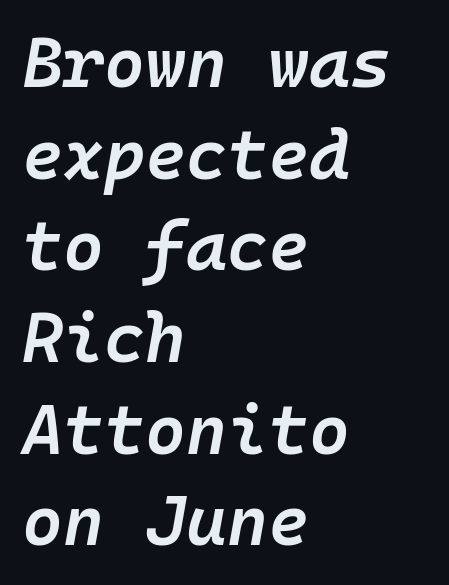
The image shows 70 px semibold type, italic (leaning right), monospaced; set left-aligned, normal line spacing (1.31x), normal letter spacing, not underlined; low stroke contrast and a medium x-height.
